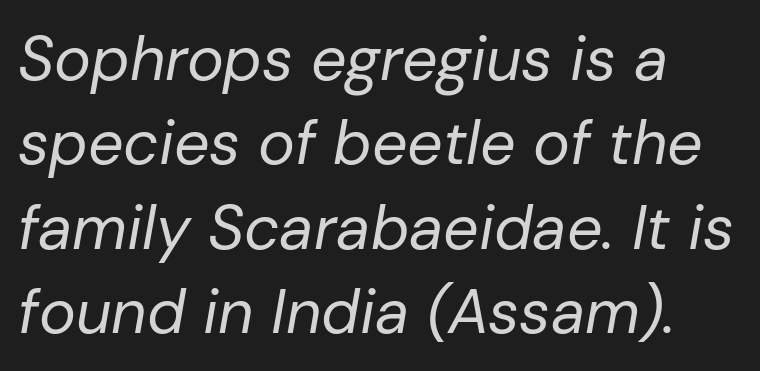
{"italic": "yes", "lean": "right", "slant_degrees": 10, "bold": "no", "weight": "regular", "width": "normal", "stroke_contrast": "low", "x_height": "medium", "monospaced": "no", "underline": "no", "align": "left", "line_spacing": "normal", "line_spacing_ratio": 1.36, "letter_spacing": "normal", "letter_spacing_em": 0.0, "glyph_px": 62}
